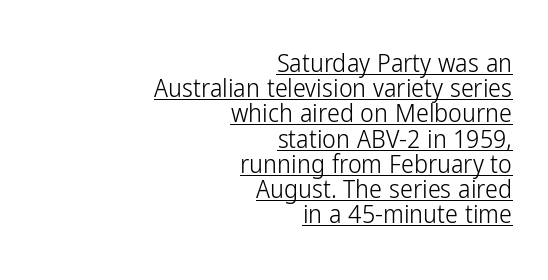
The image shows 26 px text type, upright; set right-aligned, tight line spacing (0.97x), normal letter spacing, underlined.
